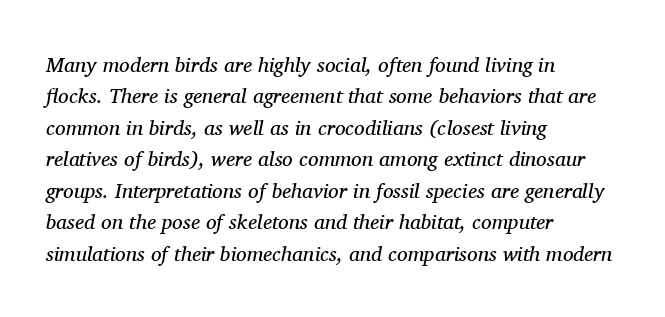
Q: Is the text bold? A: No.
Q: Is the text italic (slanted)? A: Yes, it leans right by about 11 degrees.
Q: Is the text underlined? A: No.
Q: How is the paragraph aligned? A: Left-aligned.
Q: Is the spacing between letters normal or unusually wide? A: Normal.
Q: Is the spacing between lines tight, normal or loose? A: Normal.
